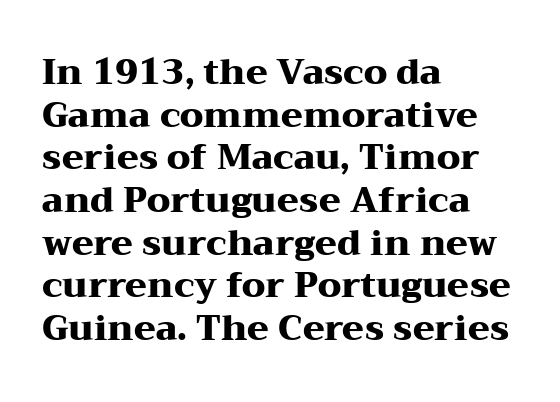
Q: Is the text bold? A: Yes.
Q: Is the text italic (slanted)? A: No, it is upright.
Q: Is the typeface a serif or a sans-serif typeface? A: Serif.
Q: Is the text underlined? A: No.
Q: How is the paragraph aligned? A: Left-aligned.
Q: Is the spacing between letters normal or unusually wide? A: Normal.
Q: Width (condensed, normal, or wide)? A: Wide.
Q: Stroke contrast? A: Medium.
Q: x-height? A: Medium.
Q: Monospaced? A: No.
